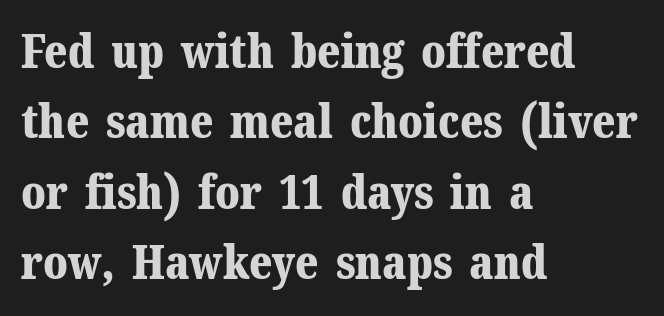
Q: Is the text bold? A: Yes.
Q: Is the text italic (slanted)? A: No, it is upright.
Q: Is the typeface a serif or a sans-serif typeface? A: Serif.
Q: Is the text underlined? A: No.
Q: How is the paragraph aligned? A: Left-aligned.
Q: Is the spacing between letters normal or unusually wide? A: Normal.
Q: Is the spacing between lines tight, normal or loose? A: Normal.
Q: Width (condensed, normal, or wide)? A: Normal.
Q: Stroke contrast? A: Medium.
Q: x-height? A: Medium.
Q: Monospaced? A: No.
